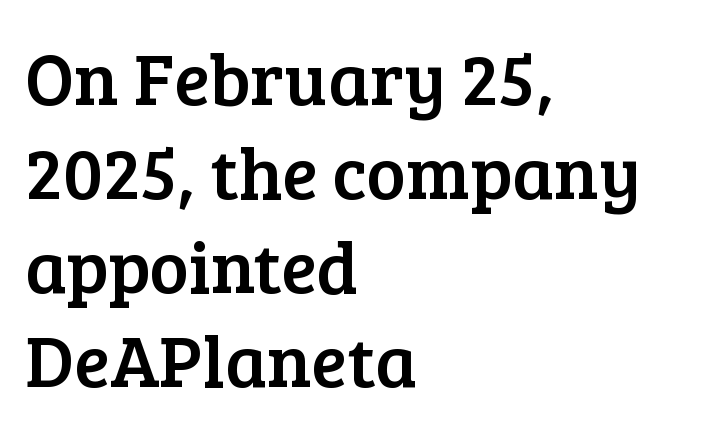
The image shows 74 px serif type, upright; set left-aligned, normal line spacing (1.27x), normal letter spacing, not underlined; low stroke contrast and a medium x-height.
